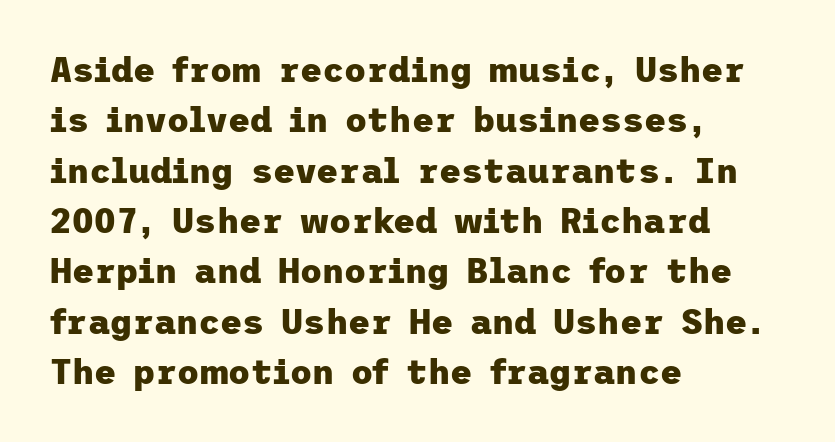
{"serif": "no", "italic": "no", "bold": "yes", "weight": "heavy", "width": "normal", "stroke_contrast": "low", "x_height": "medium", "underline": "no", "align": "left", "line_spacing": "normal", "line_spacing_ratio": 1.48, "letter_spacing": "normal", "letter_spacing_em": 0.0, "glyph_px": 34}
